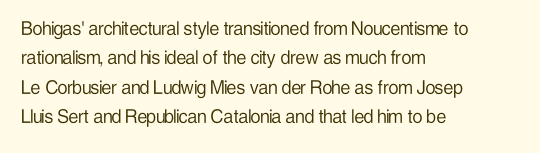
{"italic": "no", "bold": "no", "underline": "no", "align": "left", "line_spacing": "normal", "line_spacing_ratio": 1.34, "letter_spacing": "normal", "letter_spacing_em": 0.0, "glyph_px": 22}
